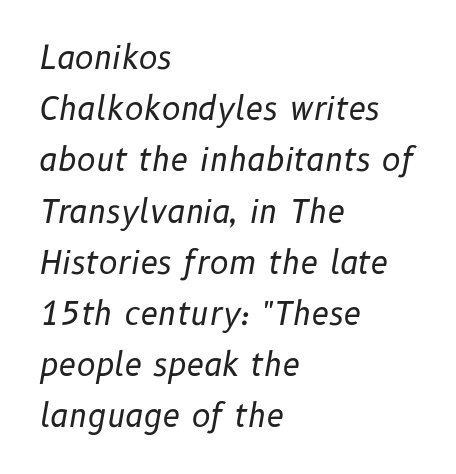
{"italic": "yes", "lean": "right", "slant_degrees": 10, "bold": "no", "weight": "regular", "width": "normal", "stroke_contrast": "low", "x_height": "medium", "monospaced": "no", "underline": "no", "align": "left", "line_spacing": "normal", "line_spacing_ratio": 1.6, "letter_spacing": "normal", "letter_spacing_em": 0.0, "glyph_px": 32}
